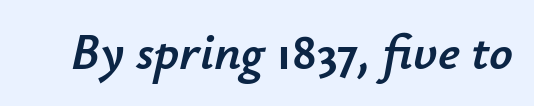
The specimen reads as italic at a glance. The rendering keeps characters at their native spacing. Honestly, there is no underline to notice here at all. The face used here is proportionally spaced, like ordinary book or web type.
